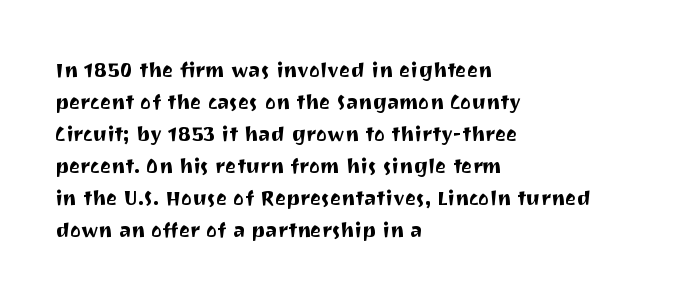
Spacing between characters is what you'd get straight out of the box. This sample is left-justified, so line endings fall wherever the words run out. Has an underline been added? It has not. Evenly set lines give the paragraph a standard silhouette. You can tell it's not italic because the verticals are truly vertical.
